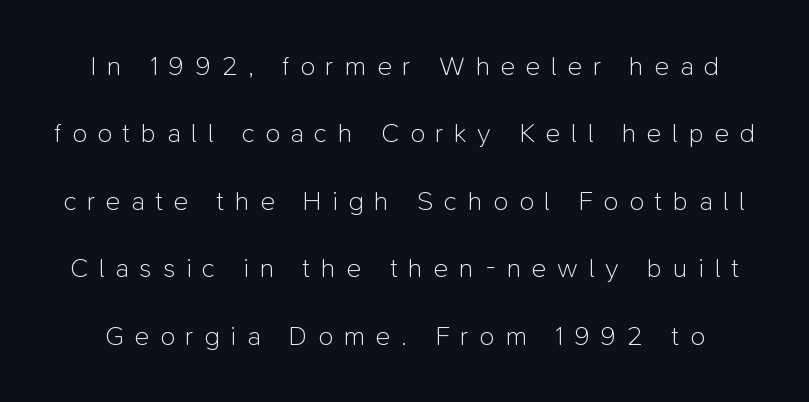
Q: Is the text bold? A: No.
Q: Is the text italic (slanted)? A: No, it is upright.
Q: Is the text underlined? A: No.
Q: Is the spacing between letters normal or unusually wide? A: Unusually wide.
Q: Is the spacing between lines tight, normal or loose? A: Loose.
